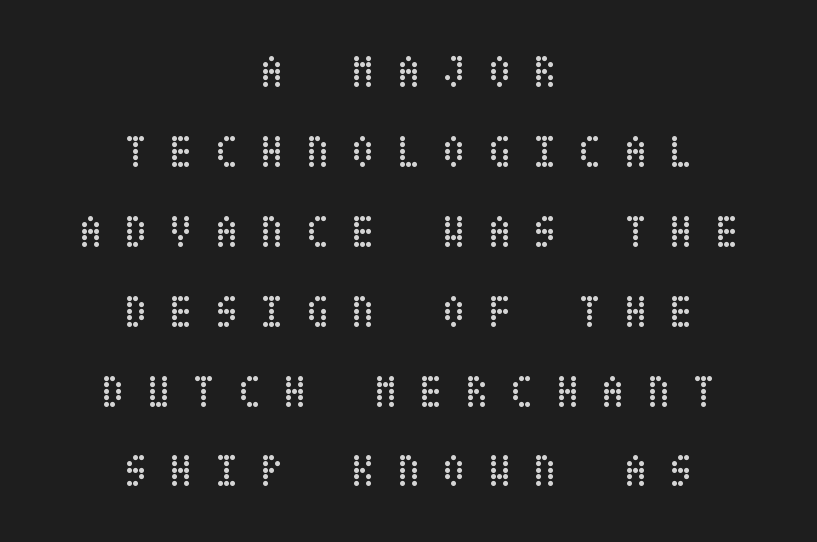
The image shows 47 px regular-weight, condensed type, upright; set centered, normal line spacing (1.7x), unusually wide letter spacing (+0.42 em), not underlined; low stroke contrast and a large x-height.
